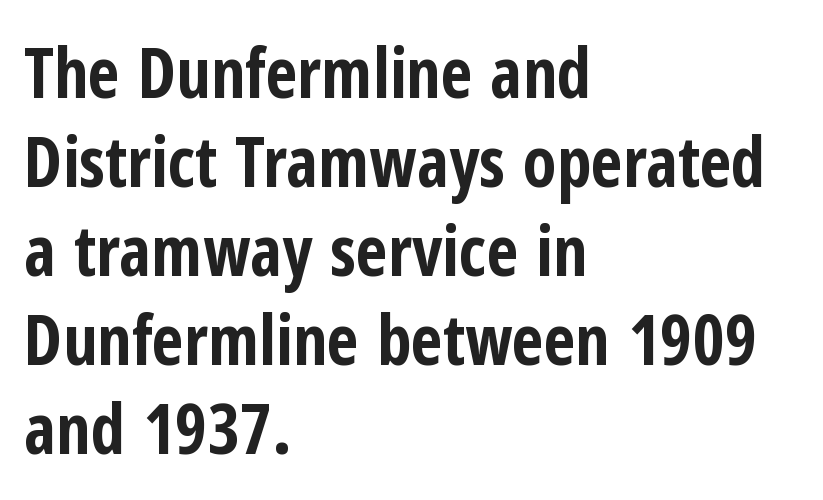
{"serif": "no", "italic": "no", "bold": "yes", "weight": "bold", "width": "condensed", "stroke_contrast": "low", "x_height": "medium", "monospaced": "no", "underline": "no", "align": "left", "line_spacing": "normal", "line_spacing_ratio": 1.29, "letter_spacing": "normal", "letter_spacing_em": 0.0, "glyph_px": 69}
